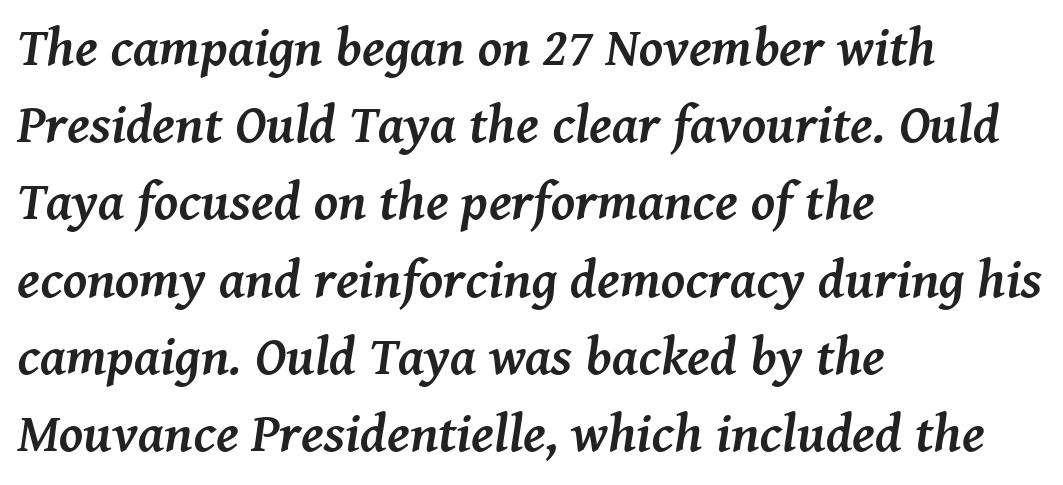
Little horizontal feet cap the strokes, marking this as serif type. The face used here has a pronounced slope to its letters. The rendering keeps characters at their native spacing. The face used here has the dense, thick strokes of a bold.
